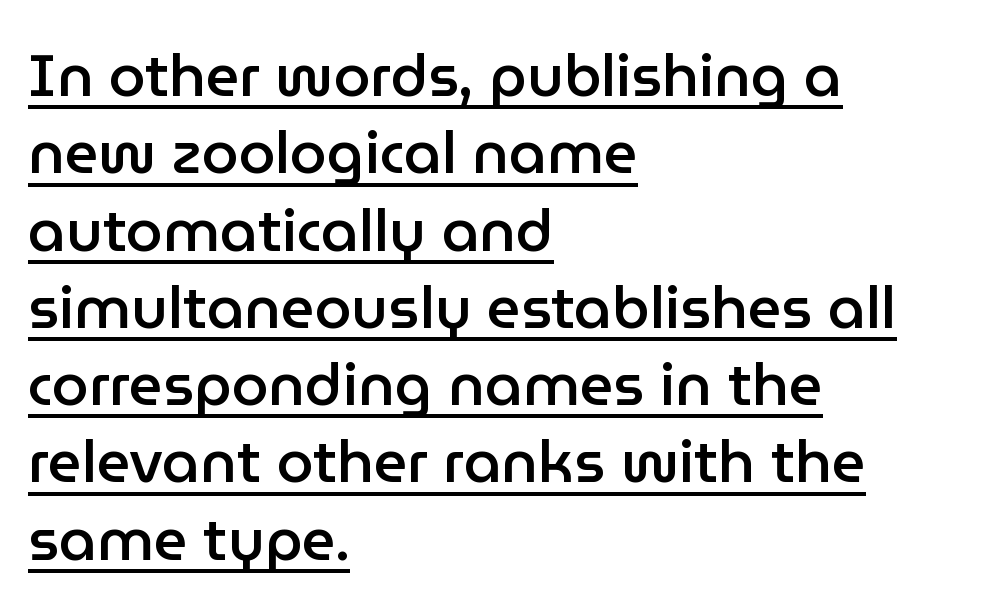
{"serif": "no", "italic": "no", "bold": "semi", "weight": "semibold", "width": "normal", "stroke_contrast": "low", "x_height": "medium", "monospaced": "no", "underline": "yes", "align": "left", "line_spacing": "normal", "line_spacing_ratio": 1.31, "letter_spacing": "normal", "letter_spacing_em": 0.0, "glyph_px": 59}
